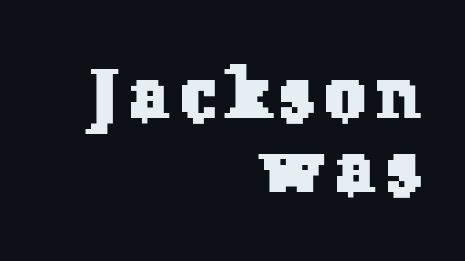
The image shows 71 px serif type; set right-aligned, tight line spacing (1.04x), not underlined; low stroke contrast and a medium x-height.
